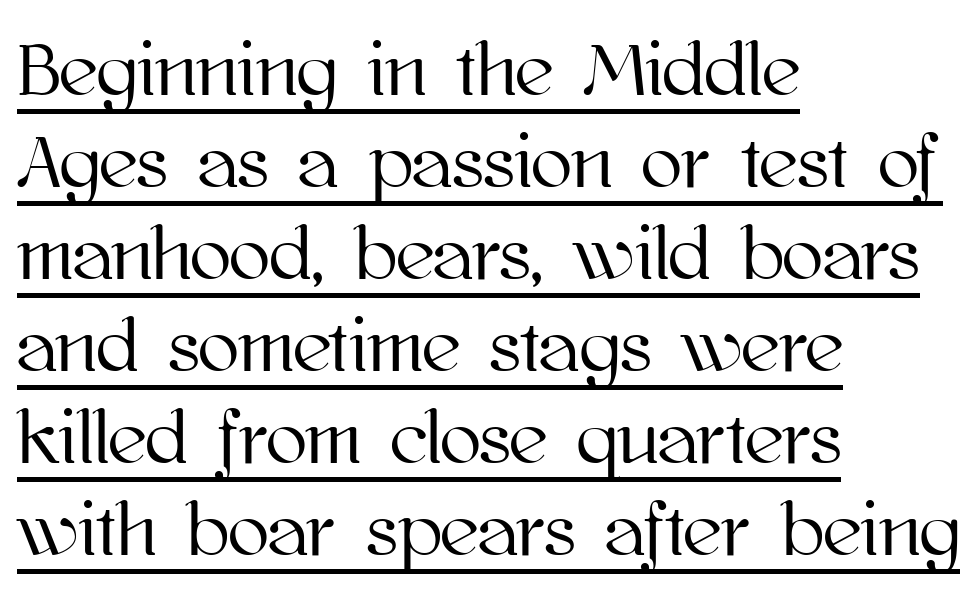
The image shows 76 px text type, upright; set left-aligned, line spacing 1.21x, normal letter spacing, underlined; high stroke contrast and a medium x-height.
